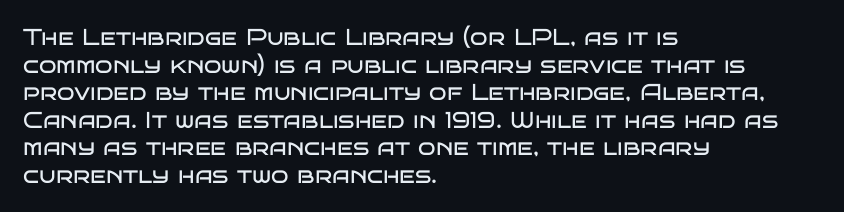
The image shows 23 px text type, upright; set left-aligned, line spacing 1.2x, normal letter spacing, not underlined.
